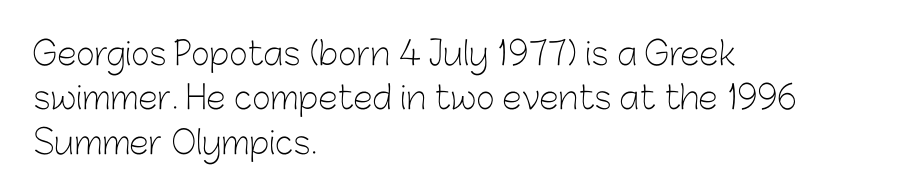
Q: Is the text bold? A: No.
Q: Is the text italic (slanted)? A: No, it is upright.
Q: Is the typeface a serif or a sans-serif typeface? A: Sans-serif.
Q: Is the text underlined? A: No.
Q: How is the paragraph aligned? A: Left-aligned.
Q: Is the spacing between letters normal or unusually wide? A: Normal.
Q: Is the spacing between lines tight, normal or loose? A: Normal.
Q: Width (condensed, normal, or wide)? A: Normal.
Q: Stroke contrast? A: Low.
Q: x-height? A: Medium.
Q: Monospaced? A: No.
